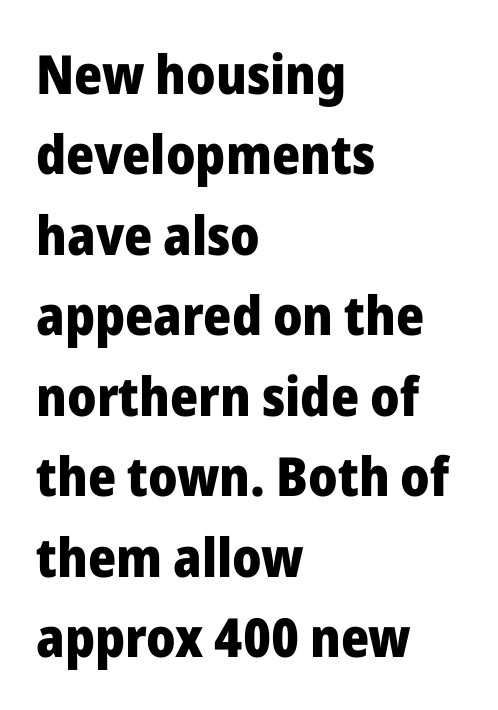
The image shows 54 px heavy sans-serif type, upright; set left-aligned, normal line spacing (1.49x), normal letter spacing, not underlined; low stroke contrast and a medium x-height.
